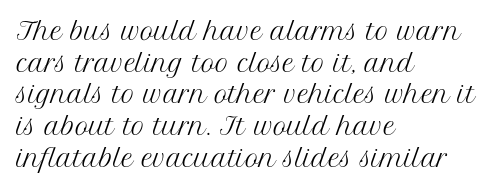
Q: Is the text bold? A: No.
Q: Is the text italic (slanted)? A: Yes.
Q: Is the text underlined? A: No.
Q: How is the paragraph aligned? A: Left-aligned.
Q: Is the spacing between letters normal or unusually wide? A: Normal.
Q: Is the spacing between lines tight, normal or loose? A: Normal.
